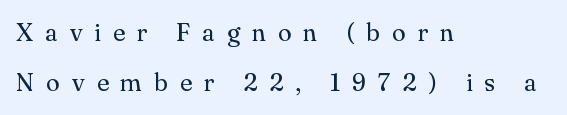
The lettering holds an erect, upright posture throughout. The compositor pushed each line to the left boundary. Type without underlining. No chunkiness to these letters — they're not bold.
